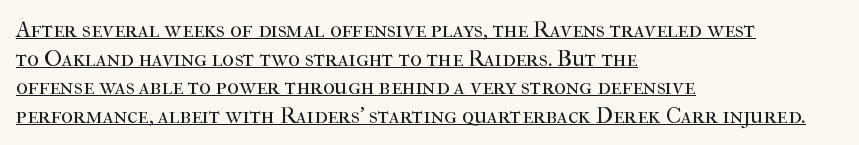
{"italic": "no", "bold": "no", "underline": "yes", "align": "left", "line_spacing_ratio": 1.24, "letter_spacing": "normal", "letter_spacing_em": 0.0, "glyph_px": 23}
